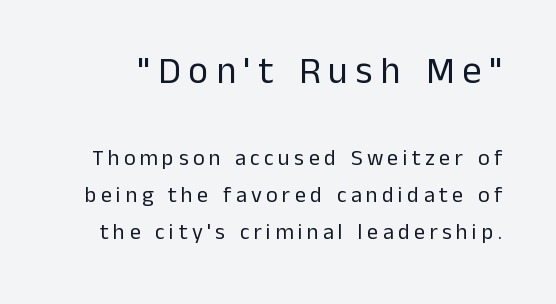
{"serif": "no", "italic": "no", "bold": "no", "weight": "regular", "width": "normal", "stroke_contrast": "low", "x_height": "medium", "monospaced": "no", "underline": "no", "line_spacing": "normal", "line_spacing_ratio": 1.68, "letter_spacing": "wide", "letter_spacing_em": 0.2, "larger_block": "first", "size_ratio": 1.73, "glyph_px": 38}
